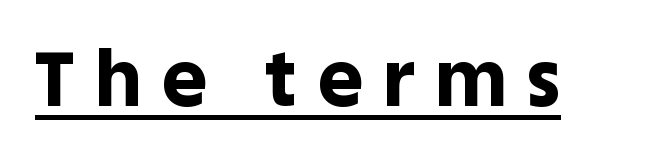
{"serif": "no", "italic": "no", "bold": "yes", "weight": "bold", "width": "normal", "x_height": "large", "monospaced": "no", "underline": "yes", "letter_spacing": "wide", "letter_spacing_em": 0.28, "glyph_px": 77}
